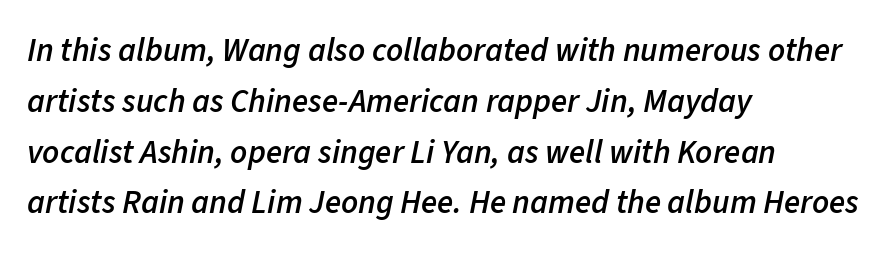
Q: Is the text bold? A: Semi-bold.
Q: Is the text italic (slanted)? A: Yes, it leans right by about 11 degrees.
Q: Is the text underlined? A: No.
Q: How is the paragraph aligned? A: Left-aligned.
Q: Is the spacing between letters normal or unusually wide? A: Normal.
Q: Is the spacing between lines tight, normal or loose? A: Normal.
Q: Width (condensed, normal, or wide)? A: Normal.
Q: Stroke contrast? A: Low.
Q: x-height? A: Medium.
Q: Monospaced? A: No.
